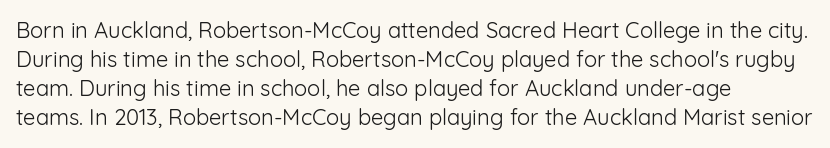
The image shows 22 px text type, upright; set left-aligned, normal line spacing (1.32x), normal letter spacing, not underlined.
